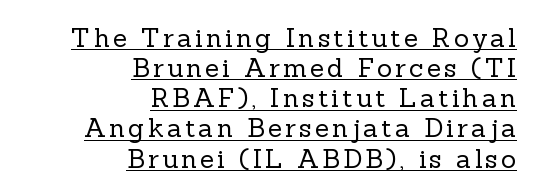
Q: Is the text bold? A: No.
Q: Is the text italic (slanted)? A: No, it is upright.
Q: Is the text underlined? A: Yes.
Q: How is the paragraph aligned? A: Right-aligned.
